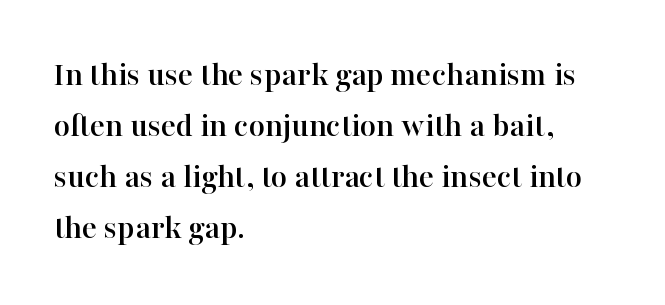
The image shows 35 px serif type, upright; set left-aligned, normal line spacing (1.46x), normal letter spacing, not underlined; high stroke contrast and a medium x-height.
